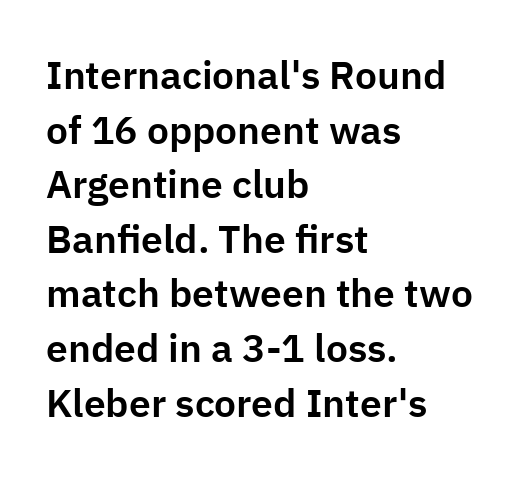
Q: Is the text italic (slanted)? A: No, it is upright.
Q: Is the typeface a serif or a sans-serif typeface? A: Sans-serif.
Q: Is the text underlined? A: No.
Q: How is the paragraph aligned? A: Left-aligned.
Q: Is the spacing between letters normal or unusually wide? A: Normal.
Q: Is the spacing between lines tight, normal or loose? A: Normal.
Q: Width (condensed, normal, or wide)? A: Normal.
Q: Stroke contrast? A: Low.
Q: x-height? A: Medium.
Q: Monospaced? A: No.
